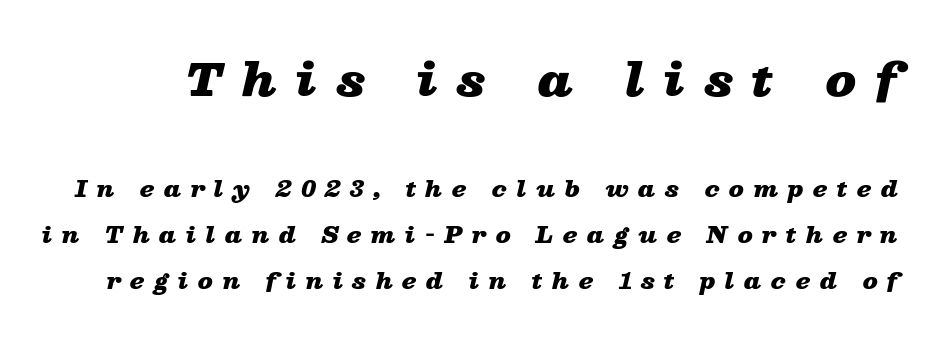
Each glyph is drawn with heavy, bold strokes. The passage shown has open, widely tracked lettering throughout. The letters in the upper block stand taller than those in the block below. Proportional: the letters do not fall into vertical columns. Tall strokes in this sample are angled rather than plumb.
